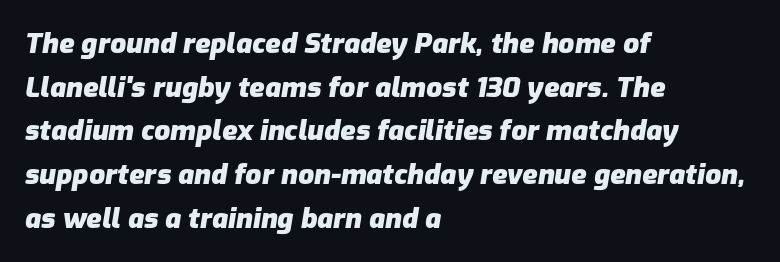
The vertical gap from one line to the next is medium. Honestly, there is no underline to notice here at all. Note the varied advance widths — an 'i' is clearly narrower than an 'm'. In terms of letterspacing, this is plain default setting. This sample is left-justified, so line endings fall wherever the words run out.
